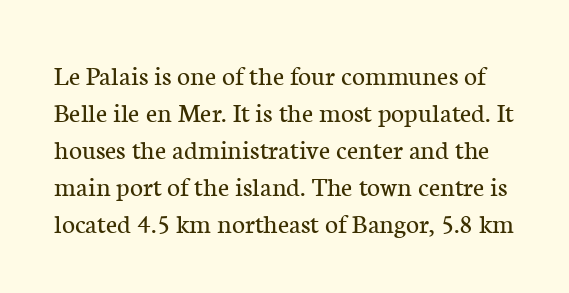
It's the straight-up-and-down kind of type. Classification — serif. The zone under the glyphs is completely vacant. This sample uses plain, unmodified letter spacing. Normally led — the rows are evenly, conventionally spaced. Each stroke keeps to a modest, everyday thickness or less.
